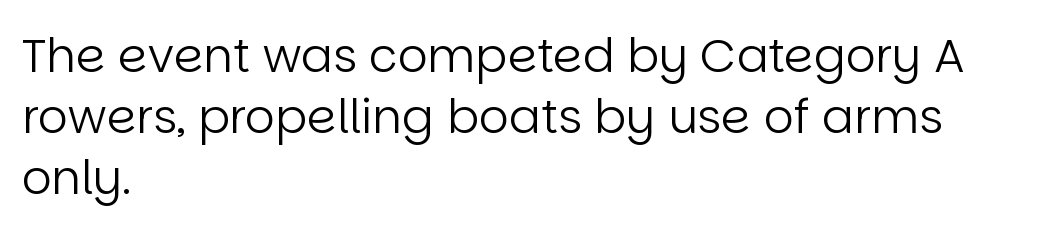
The image shows 47 px regular-weight sans-serif type, upright; set left-aligned, normal line spacing (1.3x), normal letter spacing, not underlined; low stroke contrast and a large x-height.
